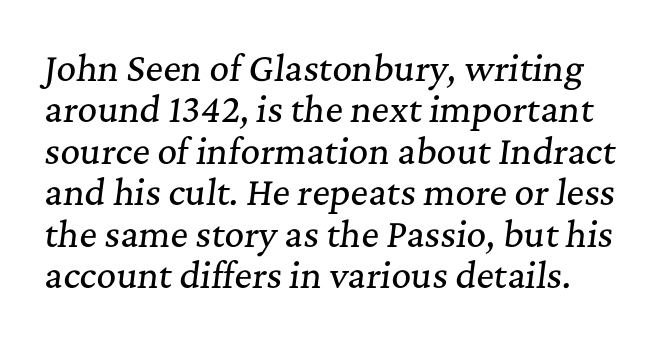
Q: Is the text italic (slanted)? A: Yes, it leans right by about 7 degrees.
Q: Is the typeface a serif or a sans-serif typeface? A: Serif.
Q: Is the text underlined? A: No.
Q: Is the spacing between letters normal or unusually wide? A: Normal.
Q: Width (condensed, normal, or wide)? A: Normal.
Q: Stroke contrast? A: Medium.
Q: x-height? A: Medium.
Q: Monospaced? A: No.
